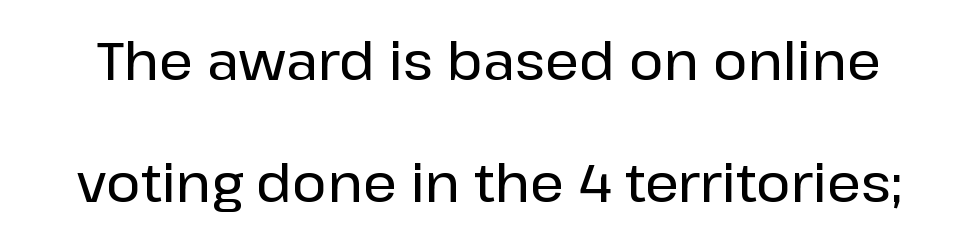
The lettering stays uniformly vertical, giving the passage a roman look. Anything drawn beneath the words? Only blank space. Varying glyph widths throughout — classic text-font behaviour. Horizontal bands of white between lines are thick stripes.
